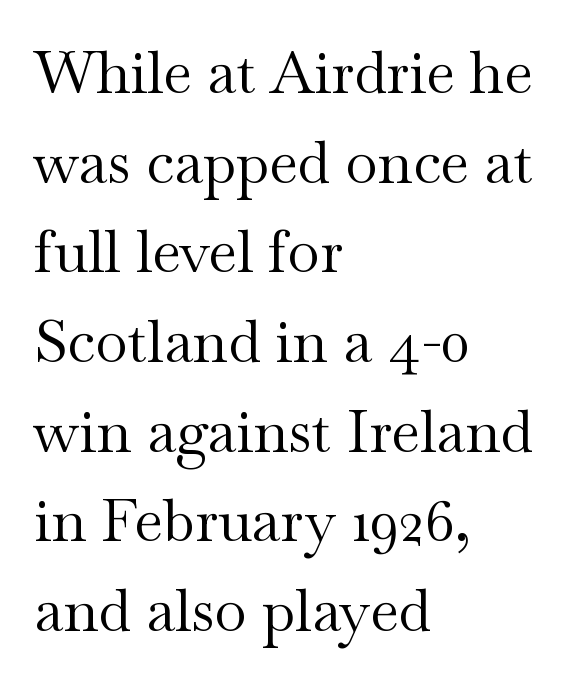
Q: Is the text bold? A: No.
Q: Is the text italic (slanted)? A: No, it is upright.
Q: Is the typeface a serif or a sans-serif typeface? A: Serif.
Q: Is the text underlined? A: No.
Q: How is the paragraph aligned? A: Left-aligned.
Q: Is the spacing between letters normal or unusually wide? A: Normal.
Q: Is the spacing between lines tight, normal or loose? A: Normal.
Q: Width (condensed, normal, or wide)? A: Wide.
Q: Stroke contrast? A: Medium.
Q: x-height? A: Small.
Q: Monospaced? A: No.
